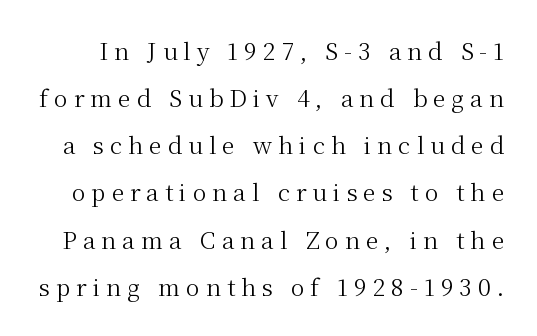
{"italic": "no", "bold": "no", "underline": "no", "line_spacing": "loose", "line_spacing_ratio": 2.05, "letter_spacing": "wide", "letter_spacing_em": 0.26, "glyph_px": 23}
